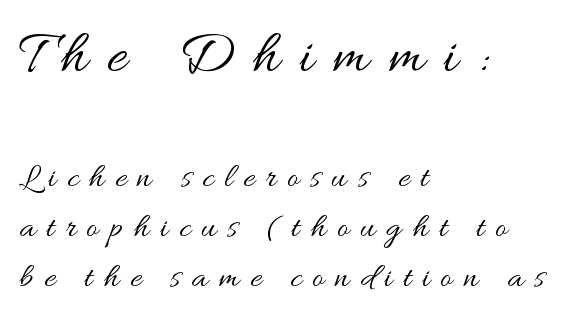
Compared with a centered layout, this one pins lines to the left instead. Just letters on the line, the space beneath them empty. Heaviness? Minimal to ordinary, like unemphasized prose. Loose tracking; the words dissolve into strings of separated letters. A normal amount of white space separates one row of letters from the next.
